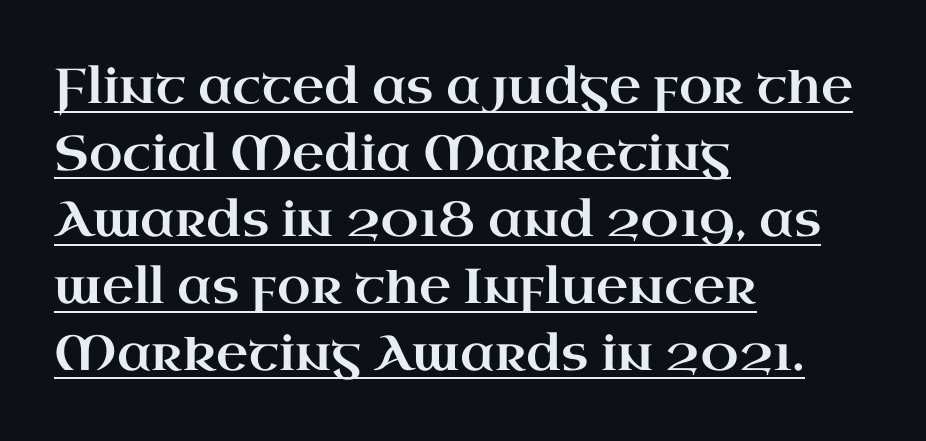
{"serif": "yes", "italic": "no", "width": "wide", "stroke_contrast": "high", "x_height": "small", "monospaced": "no", "underline": "yes", "align": "left", "line_spacing": "normal", "line_spacing_ratio": 1.36, "letter_spacing": "normal", "letter_spacing_em": 0.0, "glyph_px": 49}
